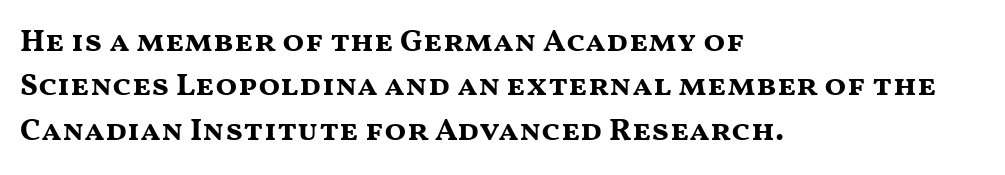
{"serif": "no", "italic": "no", "bold": "yes", "weight": "bold", "width": "wide", "stroke_contrast": "medium", "x_height": "medium", "monospaced": "no", "underline": "no", "align": "left", "line_spacing": "normal", "line_spacing_ratio": 1.39, "letter_spacing": "normal", "letter_spacing_em": 0.0, "glyph_px": 32}
